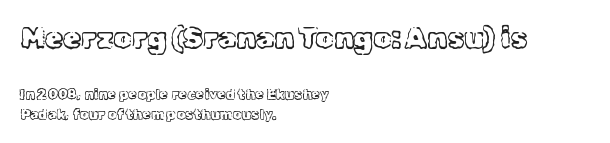
Q: Is the text bold? A: No.
Q: Is the text italic (slanted)? A: No, it is upright.
Q: Is the typeface a serif or a sans-serif typeface? A: Serif.
Q: Is the text underlined? A: No.
Q: How is the paragraph aligned? A: Left-aligned.
Q: Is the spacing between letters normal or unusually wide? A: Normal.
Q: Is the spacing between lines tight, normal or loose? A: Normal.
Q: Which block of text is set in a larger size, the first (top) or the second (bottom)? A: The first (top) one.
Q: Width (condensed, normal, or wide)? A: Normal.
Q: x-height? A: Medium.
Q: Monospaced? A: No.
